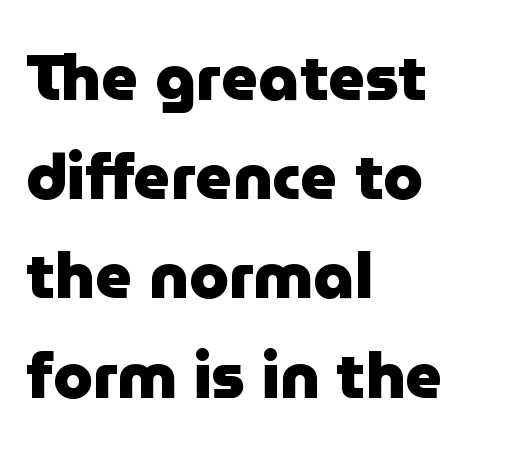
Look at the stroke-to-counter ratio: heavy, a bold. The paragraph shown leans on its left margin. The letters advance in unequal steps, a hallmark of proportional type. The text was rendered using a sans face with plain stroke endings. These lines keep a tight, regular rhythm from letter to letter. The space beneath each line is pristine and unruled.
